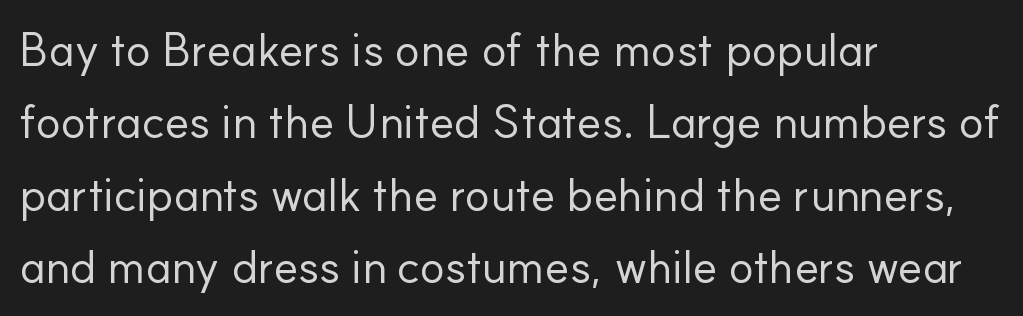
{"serif": "no", "italic": "no", "bold": "no", "weight": "regular", "width": "normal", "stroke_contrast": "low", "x_height": "small", "monospaced": "no", "underline": "no", "align": "left", "line_spacing": "normal", "line_spacing_ratio": 1.54, "letter_spacing": "normal", "letter_spacing_em": 0.0, "glyph_px": 47}
